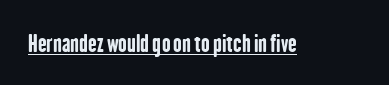
Heavy, bold letterforms. A rule runs beneath these lines of type. The type is set solid horizontally, with unmodified tracking. The lettering stays uniformly vertical, giving the passage a roman look.
